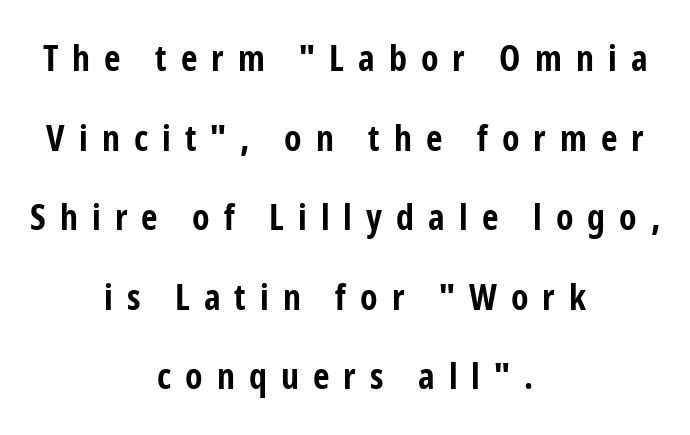
Q: Is the text bold? A: Yes.
Q: Is the text italic (slanted)? A: No, it is upright.
Q: Is the typeface a serif or a sans-serif typeface? A: Sans-serif.
Q: Is the text underlined? A: No.
Q: How is the paragraph aligned? A: Centered.
Q: Is the spacing between letters normal or unusually wide? A: Unusually wide.
Q: Is the spacing between lines tight, normal or loose? A: Loose.
Q: Width (condensed, normal, or wide)? A: Condensed.
Q: Stroke contrast? A: Low.
Q: x-height? A: Medium.
Q: Monospaced? A: No.
